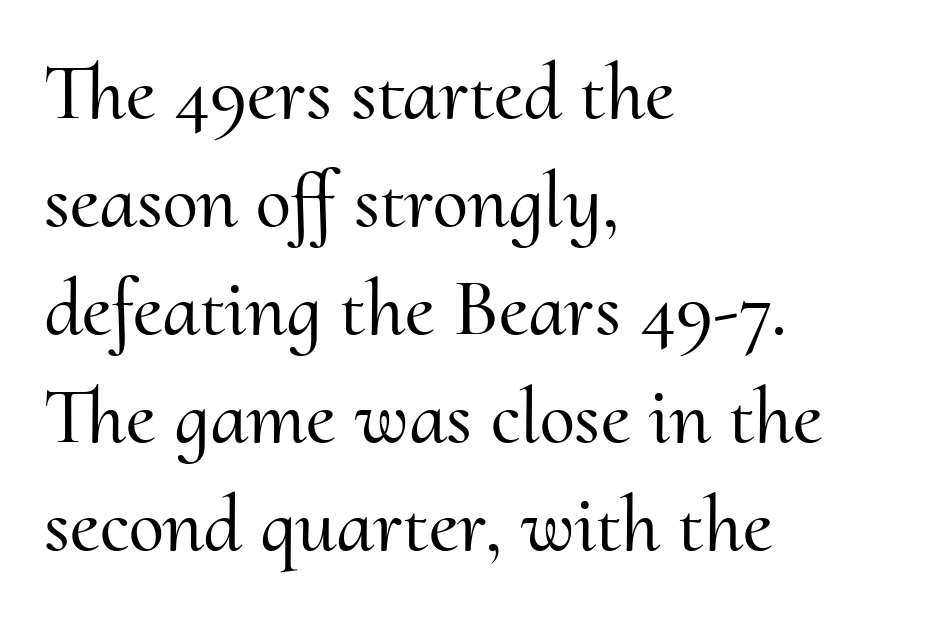
{"serif": "yes", "italic": "no", "width": "normal", "stroke_contrast": "medium", "x_height": "small", "monospaced": "no", "underline": "no", "align": "left", "line_spacing": "normal", "line_spacing_ratio": 1.35, "letter_spacing": "normal", "letter_spacing_em": 0.0, "glyph_px": 80}
